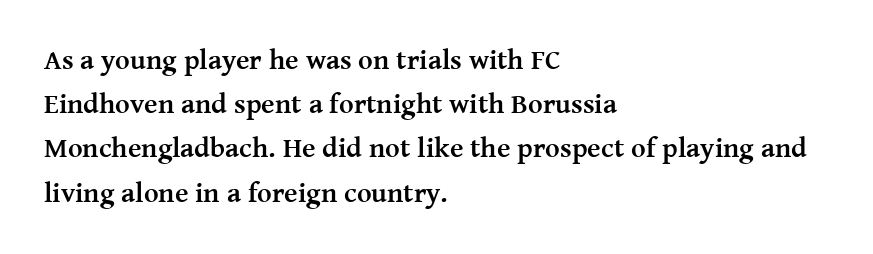
The image shows 28 px semibold serif type, upright; set left-aligned, normal line spacing (1.58x), normal letter spacing, not underlined; medium stroke contrast and a medium x-height.
